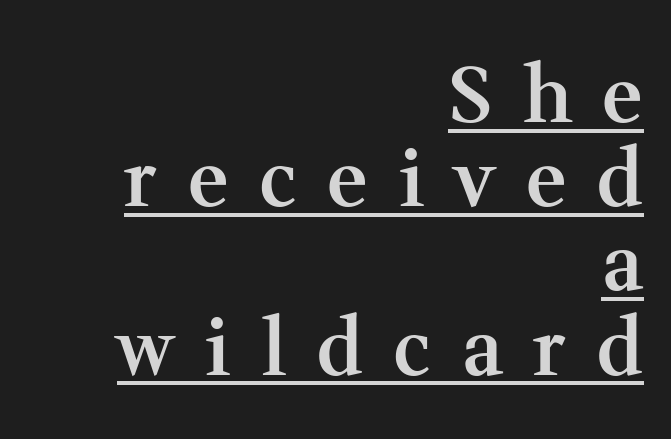
Q: Is the text bold? A: Semi-bold.
Q: Is the text italic (slanted)? A: No, it is upright.
Q: Is the typeface a serif or a sans-serif typeface? A: Serif.
Q: Is the text underlined? A: Yes.
Q: How is the paragraph aligned? A: Right-aligned.
Q: Is the spacing between letters normal or unusually wide? A: Unusually wide.
Q: Is the spacing between lines tight, normal or loose? A: Tight.
Q: Width (condensed, normal, or wide)? A: Normal.
Q: Stroke contrast? A: Medium.
Q: x-height? A: Medium.
Q: Monospaced? A: No.
